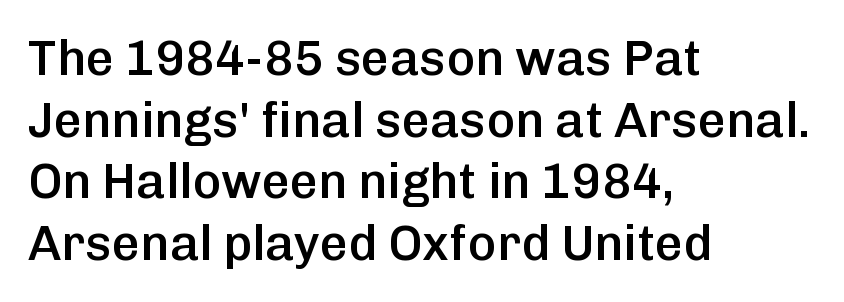
The image shows 49 px semibold sans-serif type, upright; set left-aligned, normal line spacing (1.26x), normal letter spacing, not underlined; low stroke contrast and a medium x-height.
